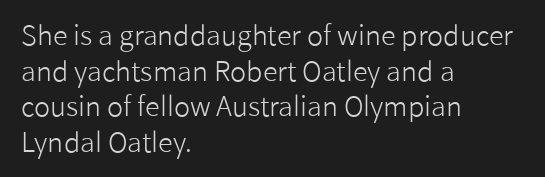
Q: Is the text bold? A: No.
Q: Is the text italic (slanted)? A: No, it is upright.
Q: Is the text underlined? A: No.
Q: How is the paragraph aligned? A: Left-aligned.
Q: Is the spacing between letters normal or unusually wide? A: Normal.
Q: Is the spacing between lines tight, normal or loose? A: Normal.
